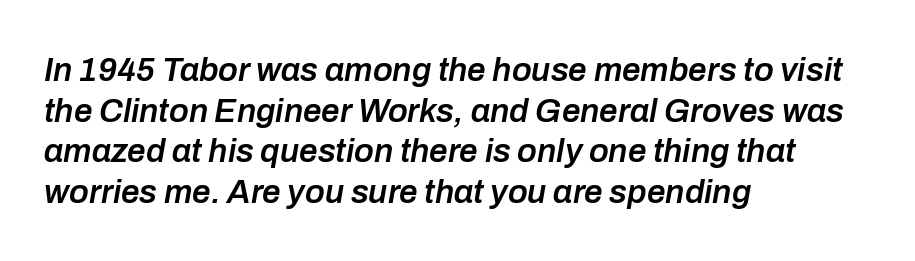
The image shows 33 px semibold type, italic (leaning right); set left-aligned, line spacing 1.23x, normal letter spacing, not underlined; low stroke contrast and a medium x-height.
